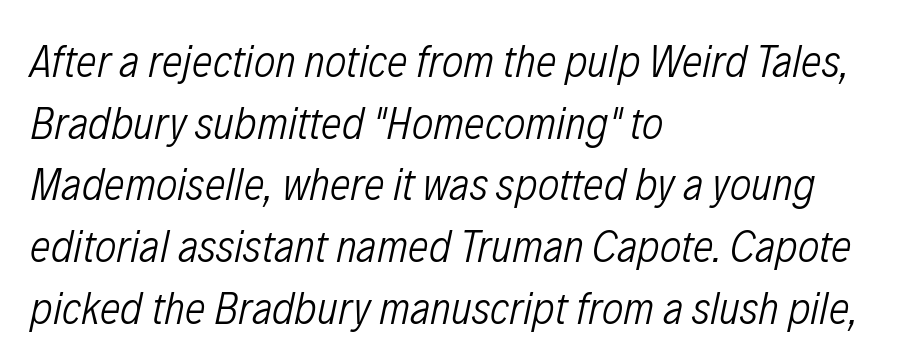
This sample keeps an unexceptional amount of space between lines. The space beneath each line is pristine and unruled. Ink coverage per letter is moderate at most. These lines stack with their left ends in a neat column.
